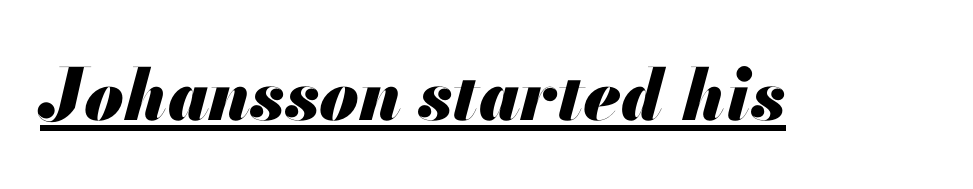
The image shows 71 px heavy type, italic (leaning right); set normal letter spacing, underlined; medium stroke contrast and a small x-height.
